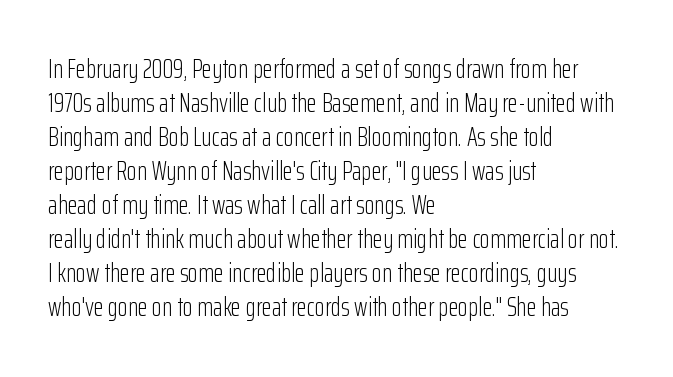
The image shows 26 px text type, upright; set left-aligned, normal line spacing (1.31x), normal letter spacing, not underlined.
